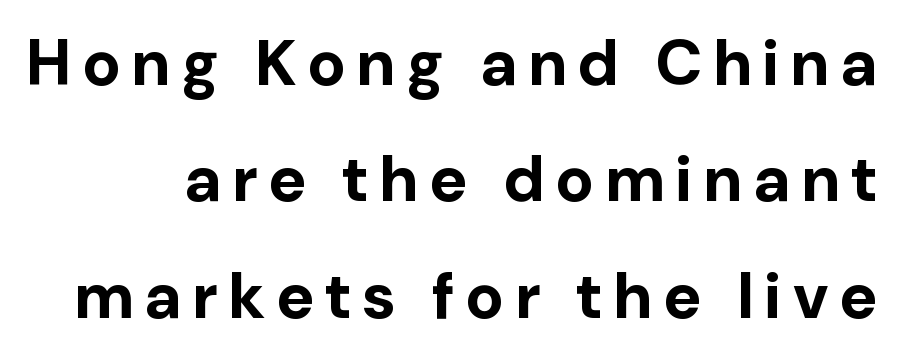
Q: Is the text bold? A: Yes.
Q: Is the text italic (slanted)? A: No, it is upright.
Q: Is the typeface a serif or a sans-serif typeface? A: Sans-serif.
Q: Is the text underlined? A: No.
Q: Width (condensed, normal, or wide)? A: Normal.
Q: Stroke contrast? A: Low.
Q: x-height? A: Medium.
Q: Monospaced? A: No.
